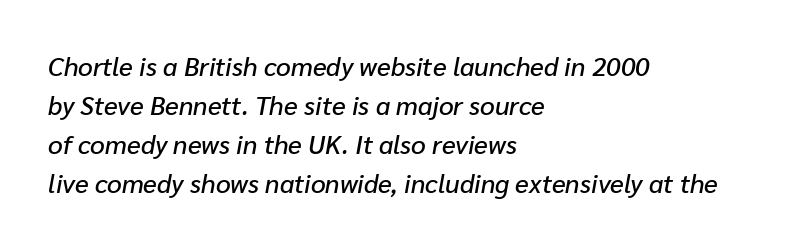
The image shows 26 px text type, italic (leaning right); set left-aligned, normal line spacing (1.5x), normal letter spacing, not underlined.
